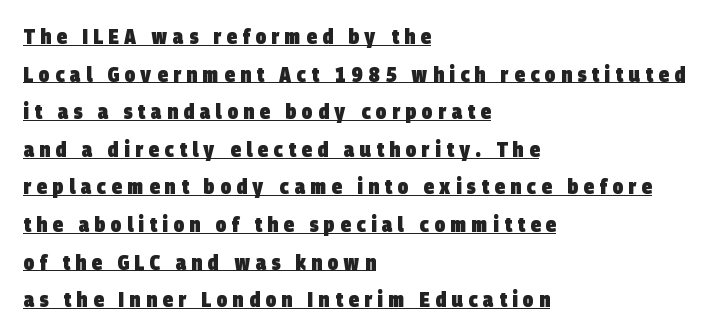
Bold? Absolutely — the strokes are thick and heavy. Notice how the passage keeps a crisp vertical edge on the left only. Looks like someone drew a line under every word here. The letterforms stand isolated, each surrounded by extra space.
